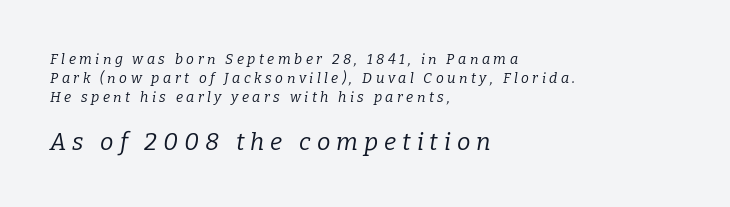
The image shows 24 px text type, italic (leaning right); set left-aligned, normal line spacing (1.37x), unusually wide letter spacing (+0.25 em), not underlined; the second (bottom) block is 1.71x larger.
